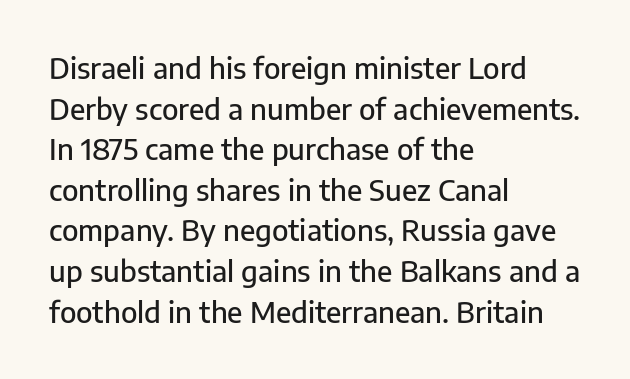
{"serif": "no", "italic": "no", "width": "normal", "stroke_contrast": "low", "x_height": "medium", "monospaced": "no", "underline": "no", "align": "left", "line_spacing": "normal", "line_spacing_ratio": 1.4, "letter_spacing": "normal", "letter_spacing_em": 0.0, "glyph_px": 29}
